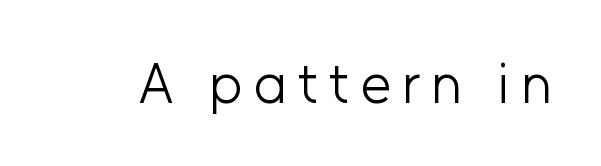
The image shows 56 px light sans-serif type, upright; set not underlined; low stroke contrast and a medium x-height.
